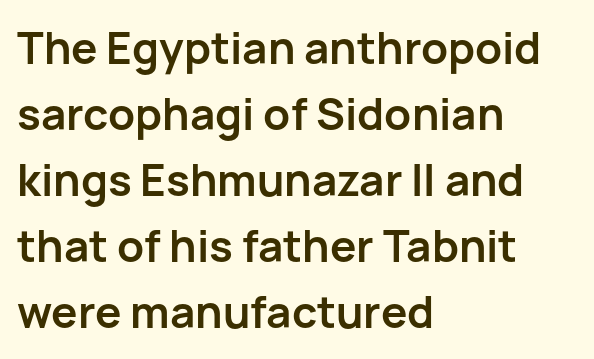
Horizontally, the lines are justified to the leading edge only. This sample uses an upright cut, with every glyph sitting square on the baseline. This sample has the flowing, uneven cadence of proportional lettering. Students, observe: this is what conventionally led text looks like. This rendering features lettering with no underline. Type style note: lacks serifs.
